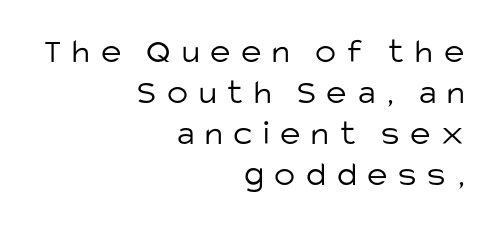
The image shows 35 px light sans-serif type, upright; set right-aligned, line spacing 1.17x, unusually wide letter spacing (+0.31 em), not underlined; low stroke contrast and a large x-height.
